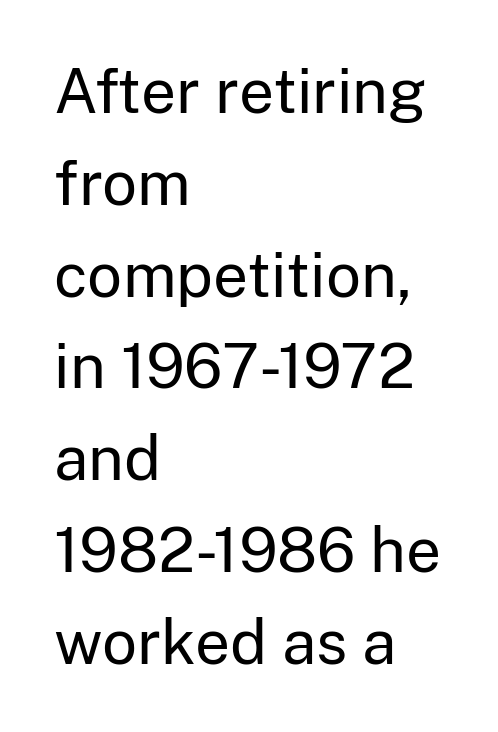
The image shows 62 px regular-weight sans-serif type, upright; set left-aligned, normal line spacing (1.48x), normal letter spacing, not underlined; low stroke contrast and a medium x-height.
